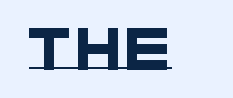
Looks like regular typesetting: each glyph gets only the width it needs. Does a line run under the words? Yes, clearly. Nope, no serifs anywhere on these letters.
